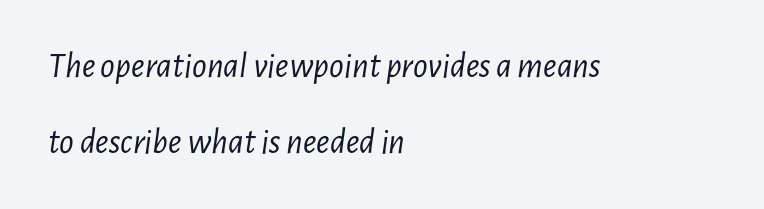
Loosely led — the rows are spread out. Caption: standard tracking, unaltered. Does the copy run flush right? No — it runs flush left. Slant detected: the letters are inclined. Only glyphs here, with clear space below each row. Note the varied advance widths — an 'i' is clearly narrower than an 'm'.
